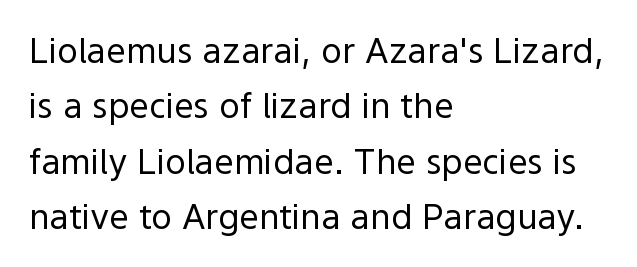
Leftover space on each line is placed entirely after the last word. Words appear dense and cohesive because spacing is normal. This sample uses an upright cut, with every glyph sitting square on the baseline. A bare baseline throughout the passage. This is sans-serif lettering, the kind often seen on screens and signage. Bold? No — there's no thickening of the strokes.
